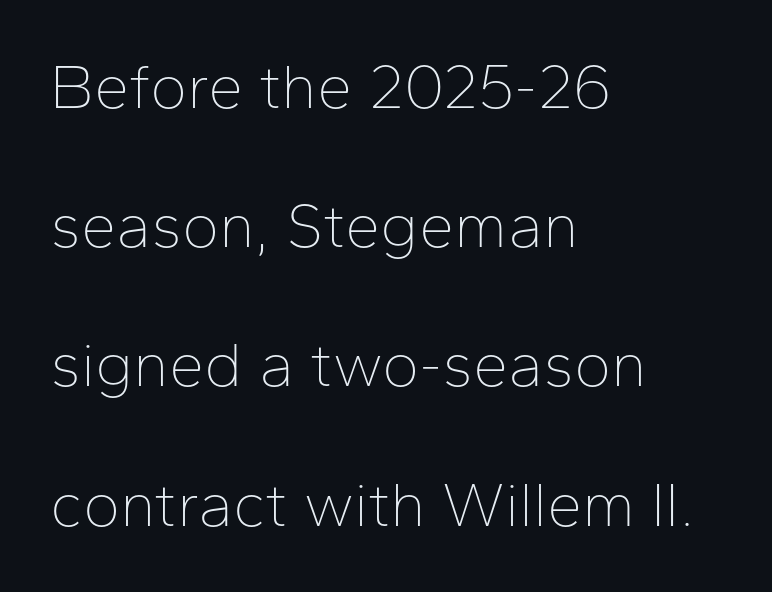
{"serif": "no", "italic": "no", "bold": "no", "weight": "thin", "width": "normal", "stroke_contrast": "low", "x_height": "medium", "monospaced": "no", "underline": "no", "align": "left", "line_spacing": "loose", "line_spacing_ratio": 2.21, "letter_spacing": "normal", "letter_spacing_em": 0.0, "glyph_px": 63}
